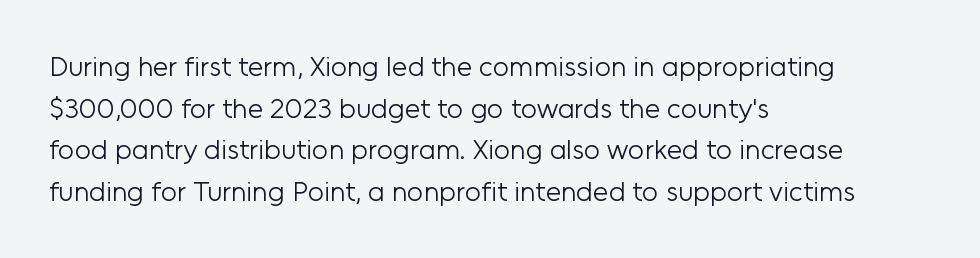
Proportional: the letters do not fall into vertical columns. Grotesque or geometric, the face here clearly has no serifs. How are the letters spaced? Ordinarily, with no added tracking. How would I describe the line gaps? Plain and ordinary.
